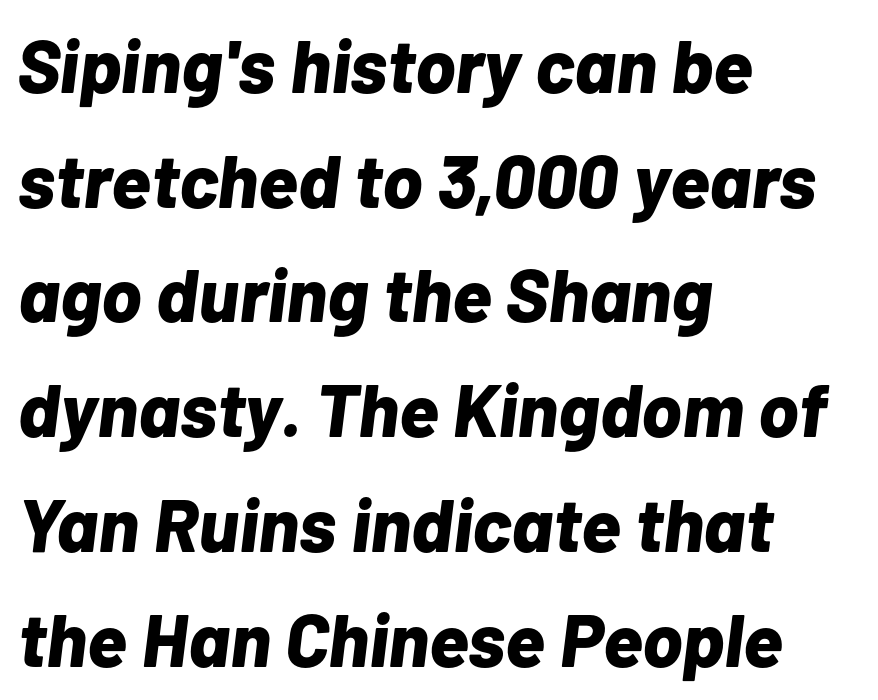
Q: Is the text bold? A: Yes.
Q: Is the text italic (slanted)? A: Yes, it leans right by about 7 degrees.
Q: Is the text underlined? A: No.
Q: How is the paragraph aligned? A: Left-aligned.
Q: Is the spacing between letters normal or unusually wide? A: Normal.
Q: Is the spacing between lines tight, normal or loose? A: Normal.
Q: Width (condensed, normal, or wide)? A: Normal.
Q: Stroke contrast? A: Low.
Q: x-height? A: Medium.
Q: Monospaced? A: No.
